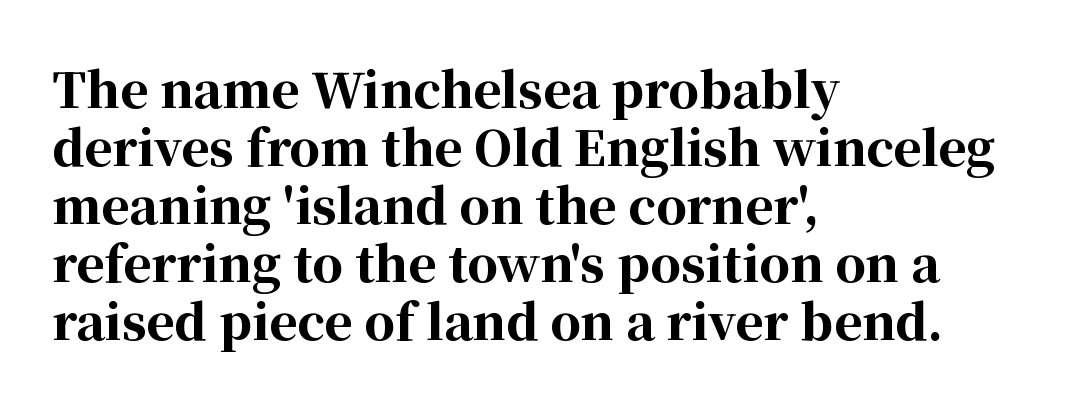
The passage shown is typed in a proportional face where columns would drift. Italic? Not at all — the glyphs are vertical. The paragraph shown leans on its left margin. Spacing between characters is what you'd get straight out of the box. The face used here has the dense, thick strokes of a bold. Rule under the text: the space is simply empty.
